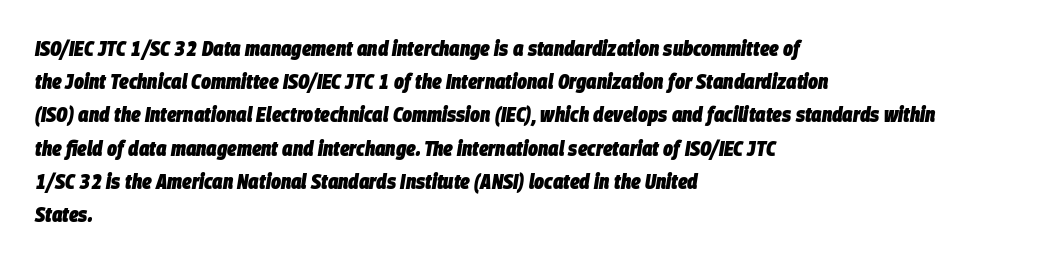
Q: Is the text bold? A: Yes.
Q: Is the text italic (slanted)? A: Yes, it leans right by about 9 degrees.
Q: Is the text underlined? A: No.
Q: How is the paragraph aligned? A: Left-aligned.
Q: Is the spacing between letters normal or unusually wide? A: Normal.
Q: Is the spacing between lines tight, normal or loose? A: Normal.
